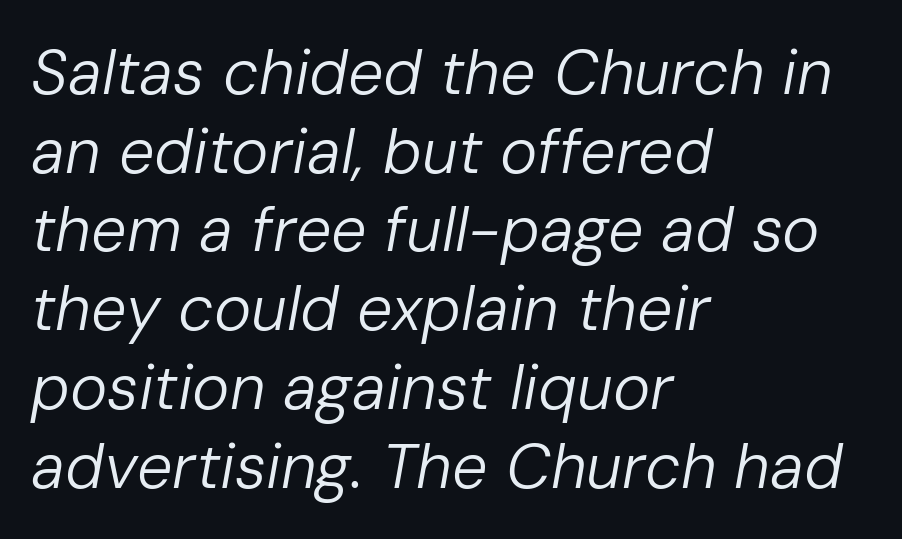
The image shows 63 px regular-weight type, italic (leaning right); set left-aligned, normal line spacing (1.25x), normal letter spacing, not underlined; low stroke contrast and a medium x-height.
